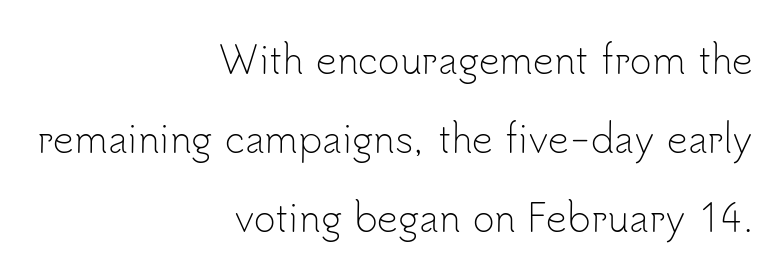
Weight class: somewhere from thin through regular. Characters remain perfectly vertical along every line. In terms of leading, this rendering errs on the spacious side. Proportional: the letters do not fall into vertical columns. Honestly, the letter spacing is just normal — you wouldn't notice it.
